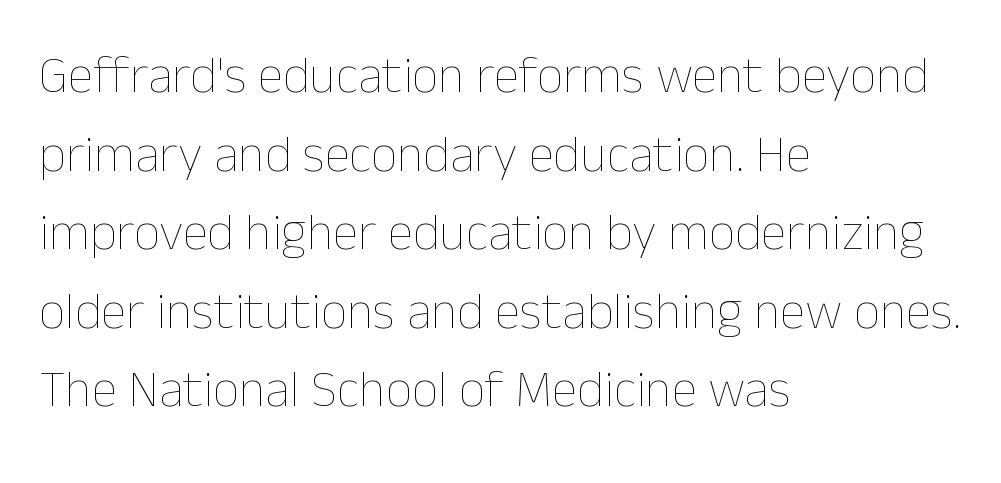
Is this a fixed-width face? No — the glyphs have proportional, varying widths. Unmarked baselines from the first word to the last. Ordinary non-slanted type is in use. This rendering leaves character spacing at its baseline value. Typeset ragged right — the left edge is the straight one. This sample keeps an unexceptional amount of space between lines.
